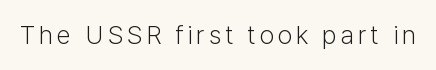
Q: Is the text bold? A: No.
Q: Is the text italic (slanted)? A: No, it is upright.
Q: Is the text underlined? A: No.
